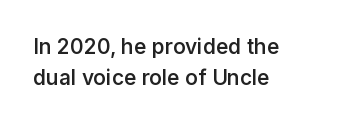
{"italic": "no", "bold": "semi", "underline": "no", "align": "left", "line_spacing": "normal", "line_spacing_ratio": 1.49, "letter_spacing": "normal", "letter_spacing_em": 0.0, "glyph_px": 21}
